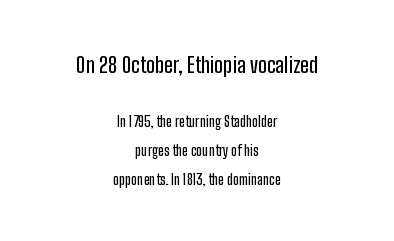
Descenders hang freely into open space. A student would call this center alignment; a typographer would say set centered. Here the glyphs are tracked normally, forming tight word shapes. Block one is the big one; block two sits smaller underneath. Does the leading feel generous? Absolutely, it's lavish. The typography opts for an upright posture over an oblique one.
